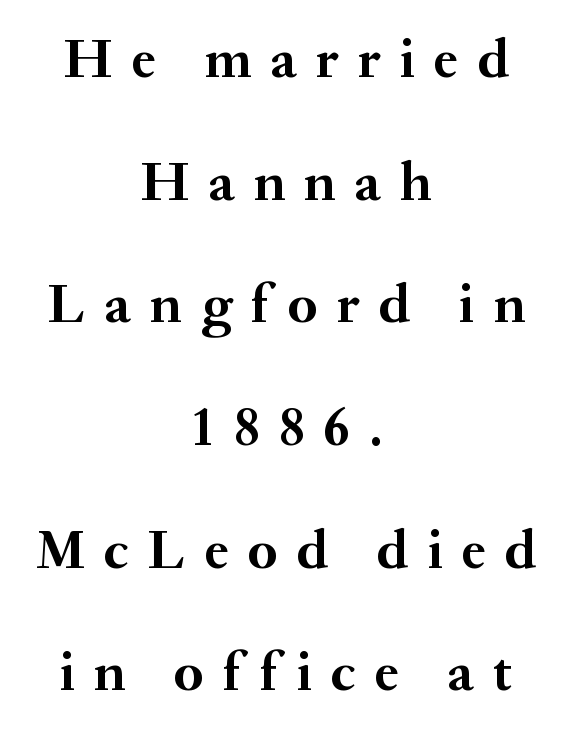
Q: Is the text bold? A: Yes.
Q: Is the text italic (slanted)? A: No, it is upright.
Q: Is the typeface a serif or a sans-serif typeface? A: Serif.
Q: Is the text underlined? A: No.
Q: How is the paragraph aligned? A: Centered.
Q: Is the spacing between letters normal or unusually wide? A: Unusually wide.
Q: Is the spacing between lines tight, normal or loose? A: Loose.
Q: Width (condensed, normal, or wide)? A: Normal.
Q: Stroke contrast? A: Medium.
Q: x-height? A: Small.
Q: Monospaced? A: No.
